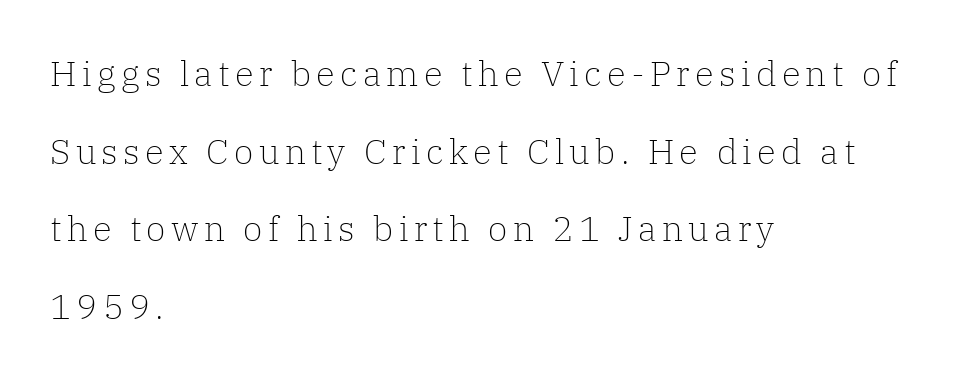
Q: Is the text bold? A: No.
Q: Is the text italic (slanted)? A: No, it is upright.
Q: Is the typeface a serif or a sans-serif typeface? A: Serif.
Q: Is the text underlined? A: No.
Q: How is the paragraph aligned? A: Left-aligned.
Q: Is the spacing between lines tight, normal or loose? A: Loose.
Q: Width (condensed, normal, or wide)? A: Normal.
Q: Stroke contrast? A: Low.
Q: x-height? A: Medium.
Q: Monospaced? A: No.
